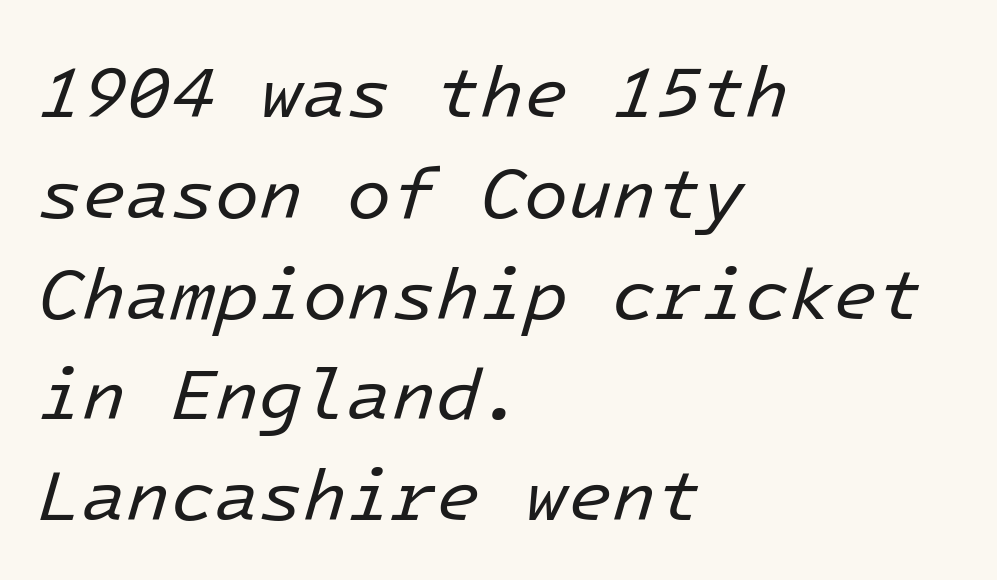
The image shows 72 px regular-weight type, italic (leaning right); set left-aligned, normal line spacing (1.4x), normal letter spacing, not underlined; low stroke contrast and a medium x-height.
